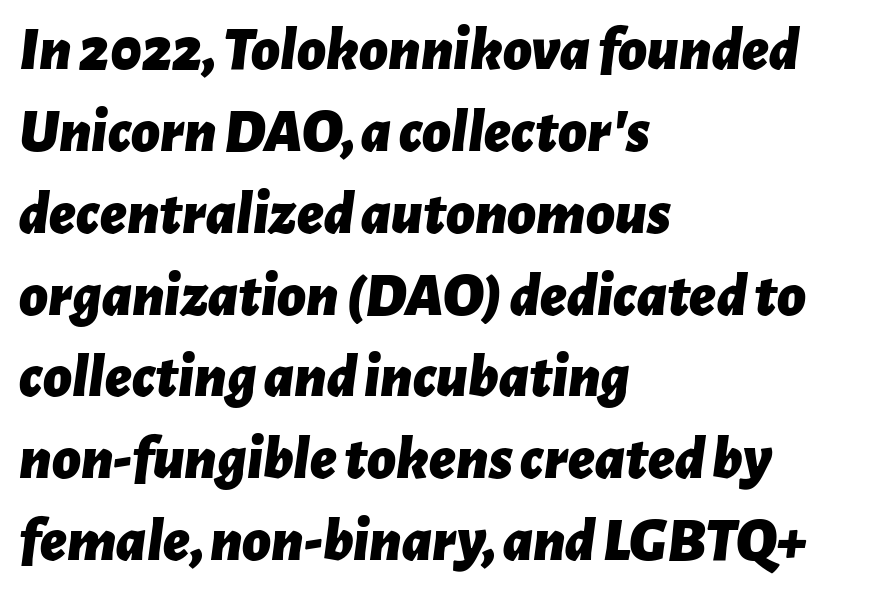
{"italic": "yes", "lean": "right", "slant_degrees": 7, "bold": "yes", "weight": "bold", "width": "normal", "stroke_contrast": "low", "x_height": "medium", "monospaced": "no", "underline": "no", "align": "left", "line_spacing": "normal", "line_spacing_ratio": 1.32, "letter_spacing": "normal", "letter_spacing_em": 0.0, "glyph_px": 62}
